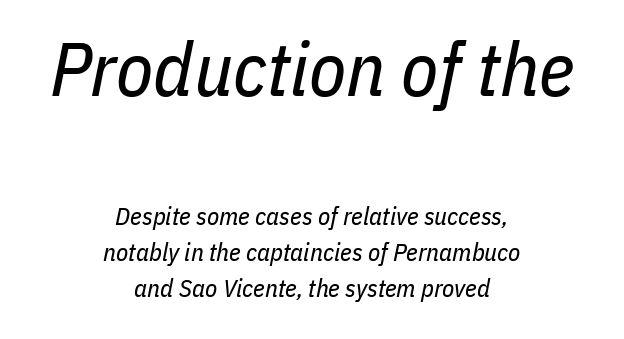
Q: Is the text bold? A: No.
Q: Is the text italic (slanted)? A: Yes, it leans right by about 11 degrees.
Q: Is the text underlined? A: No.
Q: How is the paragraph aligned? A: Centered.
Q: Is the spacing between letters normal or unusually wide? A: Normal.
Q: Is the spacing between lines tight, normal or loose? A: Normal.
Q: Which block of text is set in a larger size, the first (top) or the second (bottom)? A: The first (top) one.
Q: Width (condensed, normal, or wide)? A: Condensed.
Q: Stroke contrast? A: Low.
Q: x-height? A: Medium.
Q: Monospaced? A: No.
